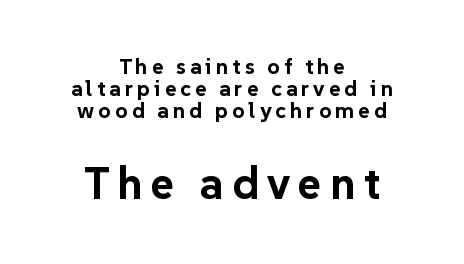
When letters stand straight like this, we call the style roman or upright. Observe the absence of serifs on each vertical stroke in this sample. Clear beneath every line of the passage. Whoever set this chose condensed vertical rhythm over breathing room. Character widths vary here, with narrow letters taking less room than wide ones.
